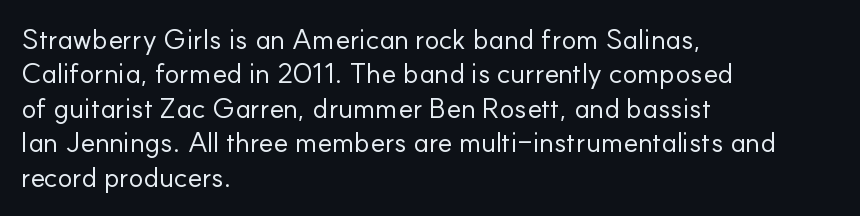
{"serif": "no", "italic": "no", "bold": "no", "weight": "regular", "width": "normal", "stroke_contrast": "low", "x_height": "small", "monospaced": "no", "underline": "no", "align": "left", "line_spacing_ratio": 1.23, "letter_spacing": "normal", "letter_spacing_em": 0.0, "glyph_px": 28}
